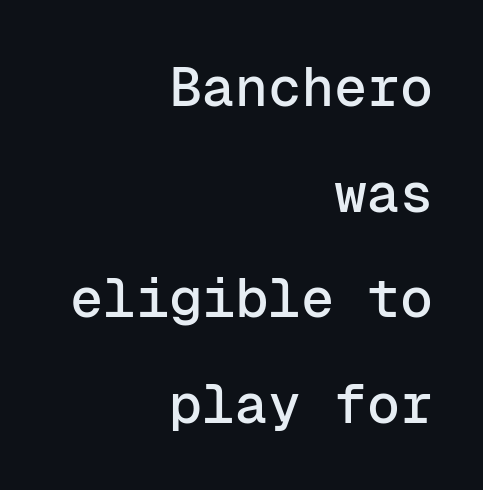
Q: Is the text italic (slanted)? A: No, it is upright.
Q: Is the typeface a serif or a sans-serif typeface? A: Sans-serif.
Q: Is the text underlined? A: No.
Q: How is the paragraph aligned? A: Right-aligned.
Q: Is the spacing between letters normal or unusually wide? A: Normal.
Q: Is the spacing between lines tight, normal or loose? A: Loose.
Q: Width (condensed, normal, or wide)? A: Normal.
Q: Stroke contrast? A: Low.
Q: x-height? A: Medium.
Q: Monospaced? A: Yes.
